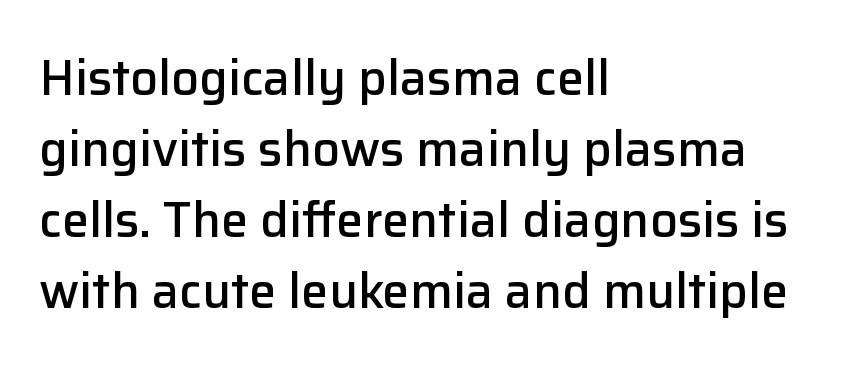
The image shows 49 px semibold sans-serif type, upright; set left-aligned, normal line spacing (1.45x), normal letter spacing, not underlined; low stroke contrast and a medium x-height.
